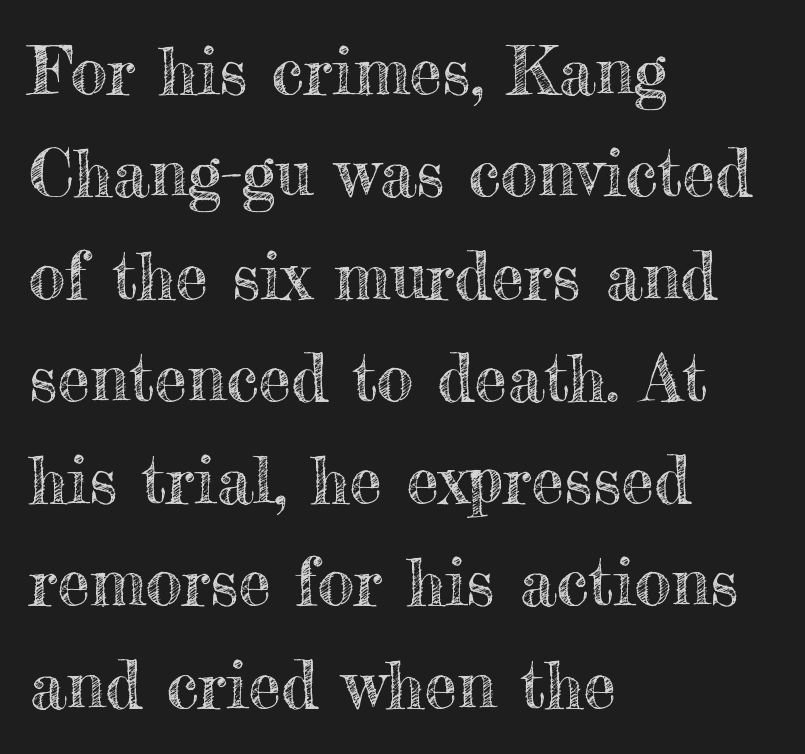
{"italic": "no", "width": "normal", "x_height": "small", "monospaced": "no", "underline": "no", "align": "left", "line_spacing": "normal", "line_spacing_ratio": 1.55, "letter_spacing": "normal", "letter_spacing_em": 0.0, "glyph_px": 66}
